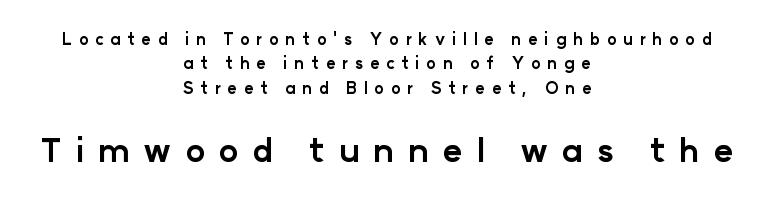
The image shows 33 px bold sans-serif type, upright; set centered, normal line spacing (1.53x), unusually wide letter spacing (+0.42 em), not underlined; the second (bottom) block is 2.06x larger; low stroke contrast and a medium x-height.
